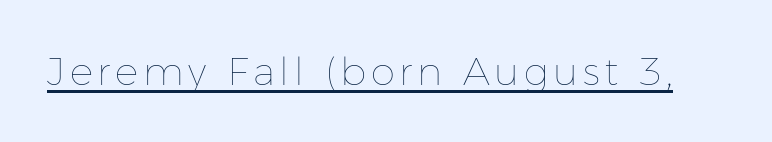
{"italic": "no", "bold": "no", "weight": "thin", "width": "normal", "stroke_contrast": "low", "x_height": "medium", "monospaced": "no", "underline": "yes", "glyph_px": 39}
